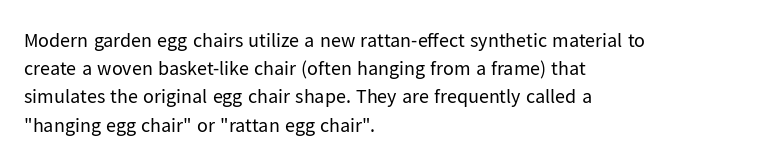
Q: Is the text bold? A: No.
Q: Is the text italic (slanted)? A: No, it is upright.
Q: Is the text underlined? A: No.
Q: How is the paragraph aligned? A: Left-aligned.
Q: Is the spacing between letters normal or unusually wide? A: Normal.
Q: Is the spacing between lines tight, normal or loose? A: Normal.
